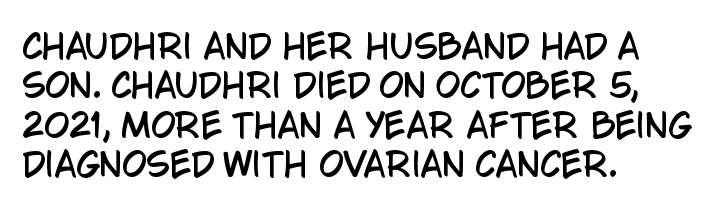
Check the space under the baseline: it is left empty. Check where the strokes stop: nothing finishes them off — pure sans. This sample has the flowing, uneven cadence of proportional lettering. If you drew a ruler down the left edge, every line would touch it. How are the letters spaced? Ordinarily, with no added tracking.
